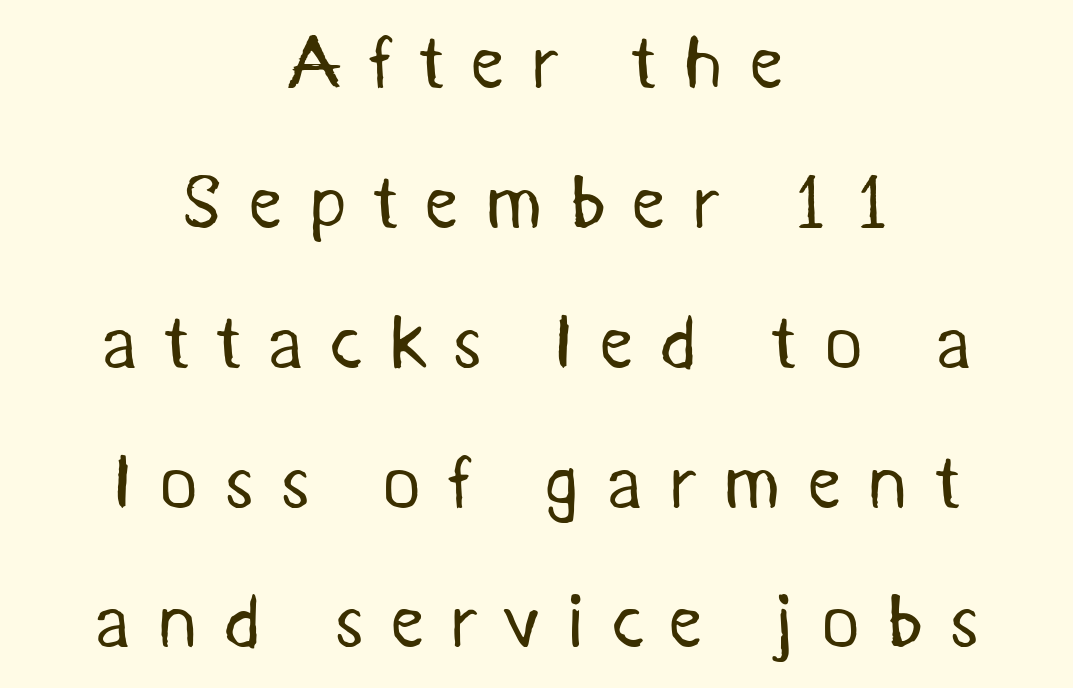
{"serif": "no", "bold": "no", "weight": "regular", "width": "normal", "stroke_contrast": "medium", "x_height": "medium", "monospaced": "no", "underline": "no", "align": "center", "line_spacing_ratio": 1.84, "letter_spacing": "wide", "letter_spacing_em": 0.33, "glyph_px": 76}
